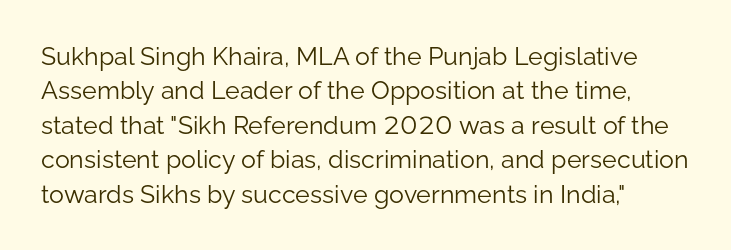
Posture: vertical. Students, note that the glyphs here touch the page at normal intervals. The line-height multiplier appears to be the usual default. Type without underlining.
